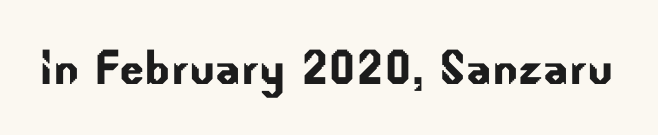
Serif or sans? Sans — the stroke terminals are bare. The strip under each line holds only bare page. Character widths vary here, with narrow letters taking less room than wide ones. Caption: standard tracking, unaltered.
